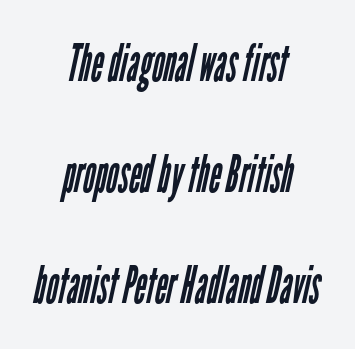
The image shows 52 px regular-weight, condensed sans-serif type; set centered, loose line spacing (2.13x), normal letter spacing, not underlined; low stroke contrast and a medium x-height.
